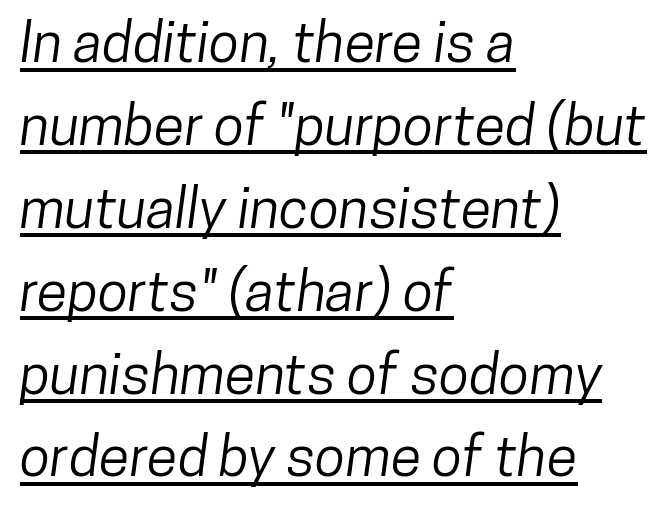
{"serif": "no", "width": "condensed", "stroke_contrast": "low", "x_height": "medium", "monospaced": "no", "underline": "yes", "align": "left", "line_spacing": "normal", "line_spacing_ratio": 1.48, "letter_spacing": "normal", "letter_spacing_em": 0.0, "glyph_px": 56}
